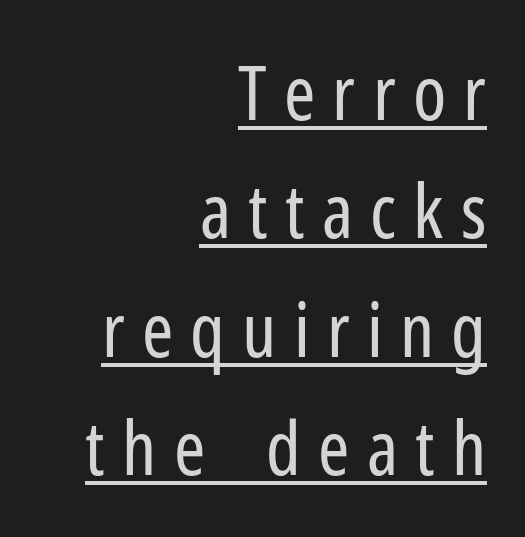
Q: Is the text bold? A: No.
Q: Is the text italic (slanted)? A: No, it is upright.
Q: Is the typeface a serif or a sans-serif typeface? A: Sans-serif.
Q: Is the text underlined? A: Yes.
Q: How is the paragraph aligned? A: Right-aligned.
Q: Is the spacing between letters normal or unusually wide? A: Unusually wide.
Q: Is the spacing between lines tight, normal or loose? A: Normal.
Q: Width (condensed, normal, or wide)? A: Condensed.
Q: Stroke contrast? A: Low.
Q: x-height? A: Medium.
Q: Monospaced? A: No.
